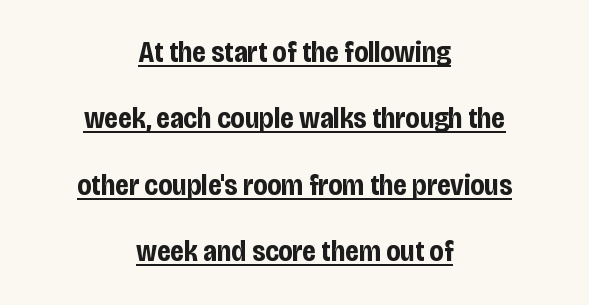
{"serif": "no", "italic": "no", "bold": "yes", "weight": "bold", "width": "condensed", "stroke_contrast": "low", "x_height": "large", "monospaced": "no", "underline": "yes", "align": "center", "line_spacing": "loose", "line_spacing_ratio": 2.29, "letter_spacing": "normal", "letter_spacing_em": 0.0, "glyph_px": 29}
